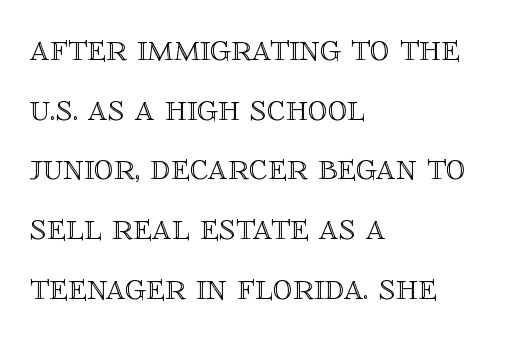
Think of a printed novel: that variable character pitch is what you see here. No word sits above an underline. The lettering stays uniformly vertical, giving the passage a roman look. The rendering anchors every line to the left-hand side. Students, note that the glyphs here touch the page at normal intervals. Students, observe: this is what conventionally led text looks like.
